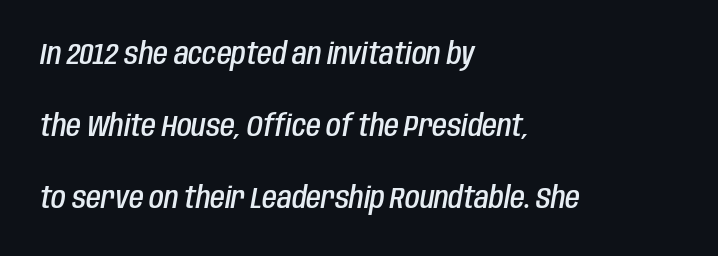
Q: Is the text bold? A: Semi-bold.
Q: Is the text italic (slanted)? A: Yes, it leans right by about 10 degrees.
Q: Is the text underlined? A: No.
Q: How is the paragraph aligned? A: Left-aligned.
Q: Is the spacing between letters normal or unusually wide? A: Normal.
Q: Is the spacing between lines tight, normal or loose? A: Loose.
Q: Width (condensed, normal, or wide)? A: Condensed.
Q: Stroke contrast? A: Low.
Q: x-height? A: Large.
Q: Monospaced? A: No.
